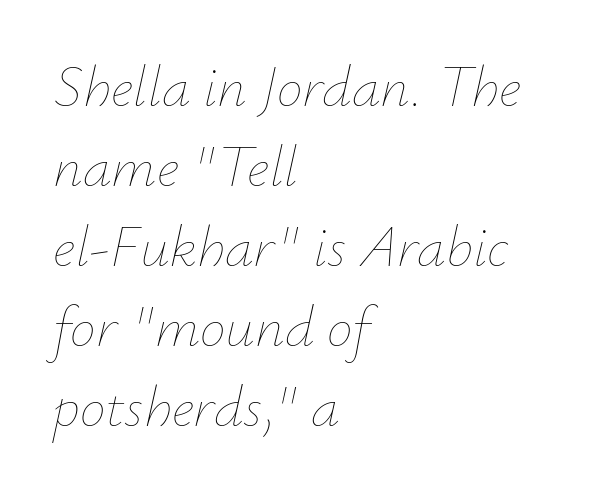
{"italic": "yes", "lean": "right", "slant_degrees": 12, "bold": "no", "weight": "thin", "width": "normal", "stroke_contrast": "low", "x_height": "small", "monospaced": "no", "underline": "no", "align": "left", "line_spacing": "normal", "line_spacing_ratio": 1.38, "letter_spacing": "normal", "letter_spacing_em": 0.0, "glyph_px": 58}
